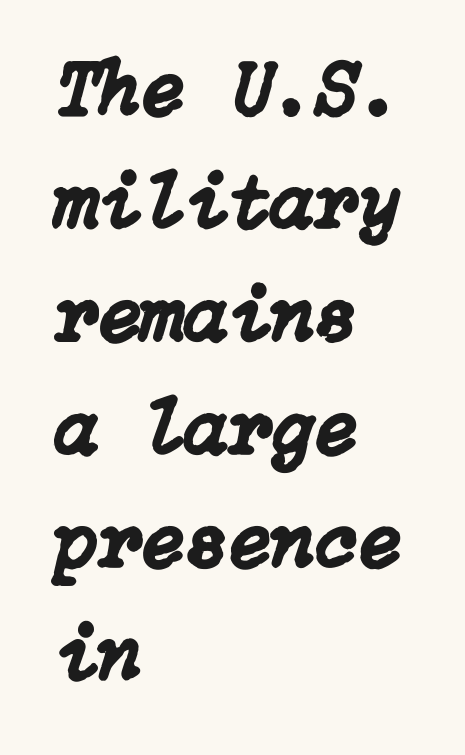
One-word summary of the alignment: left. Vertical spacing — default. Every character sits at an angle, as italics do. Clear beneath every line of the passage. Tracking here is standard; glyphs follow each other at the usual distance.
